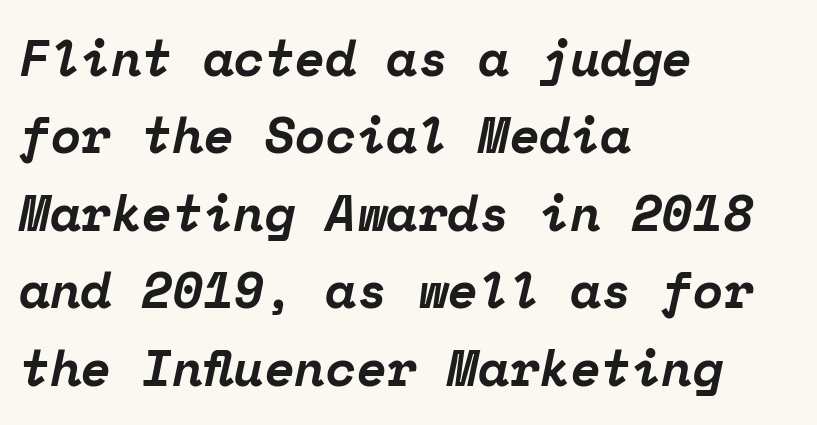
Q: Is the text bold? A: Yes.
Q: Is the text italic (slanted)? A: Yes, it leans right by about 12 degrees.
Q: Is the typeface a serif or a sans-serif typeface? A: Serif.
Q: Is the text underlined? A: No.
Q: How is the paragraph aligned? A: Left-aligned.
Q: Is the spacing between letters normal or unusually wide? A: Normal.
Q: Is the spacing between lines tight, normal or loose? A: Normal.
Q: Width (condensed, normal, or wide)? A: Normal.
Q: Stroke contrast? A: Low.
Q: x-height? A: Medium.
Q: Monospaced? A: Yes.
